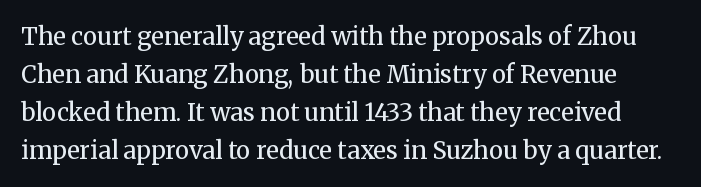
The image shows 24 px text type, upright; set normal line spacing (1.58x), normal letter spacing, not underlined.
